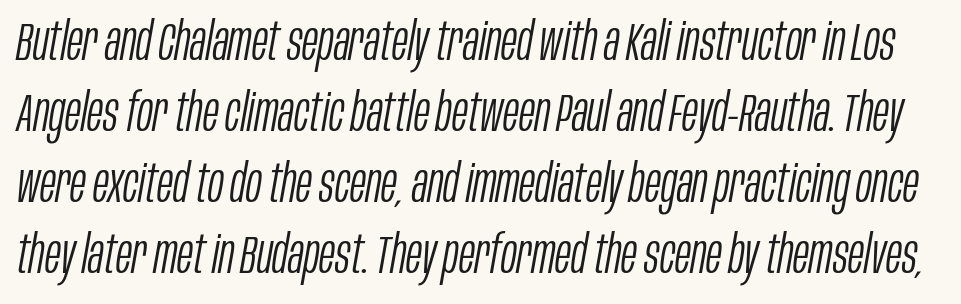
The image shows 53 px light, condensed type, italic (leaning right); set normal line spacing (1.34x), normal letter spacing, not underlined; low stroke contrast and a large x-height.
